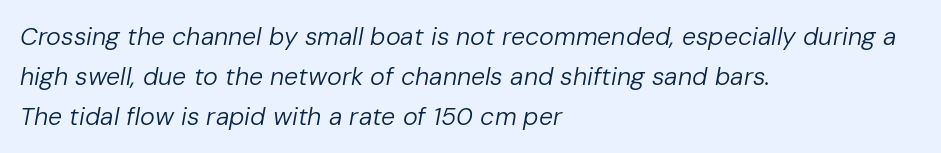
A classic flush-left, rag-right setting is used for this passage. The rows are spaced the way most documents space them. Compared with ordinary roman type, these characters are visibly tilted. Only glyphs here, with clear space below each row. What stands out about the letter spacing? Nothing — it is the standard amount.
